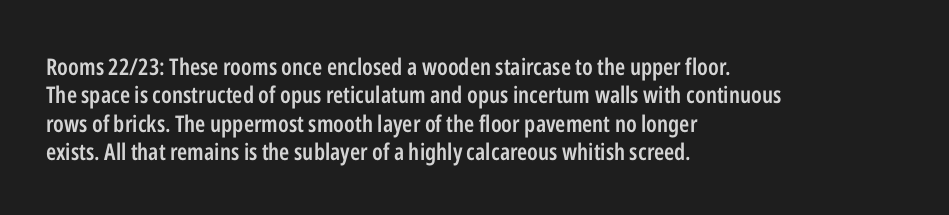
Is the letter spacing exaggerated? No — it looks like the ordinary default. Do the letters lean? They stand straight. Is the type bold? Partly — it's a semibold, heavier than regular but not fully bold. Lines of text with bare space underneath. The text block is weighted toward the left margin, trailing off unevenly rightward.
